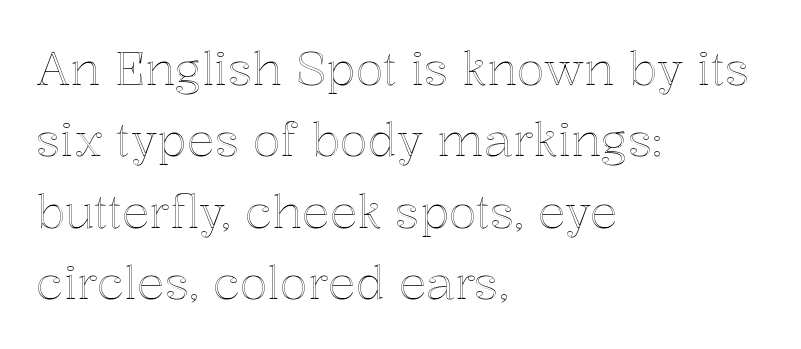
{"italic": "no", "width": "normal", "x_height": "medium", "monospaced": "no", "underline": "no", "align": "left", "line_spacing": "normal", "line_spacing_ratio": 1.55, "letter_spacing": "normal", "letter_spacing_em": 0.0, "glyph_px": 46}
